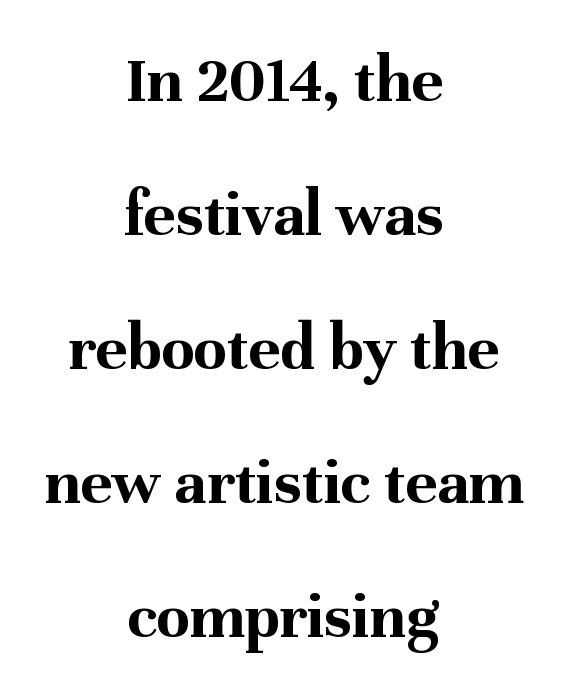
The image shows 67 px bold serif type, upright; set centered, loose line spacing (2.0x), normal letter spacing, not underlined; medium stroke contrast and a medium x-height.
